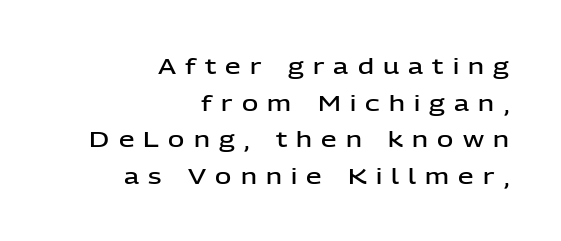
Q: Is the text bold? A: Semi-bold.
Q: Is the text italic (slanted)? A: No, it is upright.
Q: Is the text underlined? A: No.
Q: How is the paragraph aligned? A: Right-aligned.
Q: Is the spacing between letters normal or unusually wide? A: Unusually wide.
Q: Is the spacing between lines tight, normal or loose? A: Normal.
